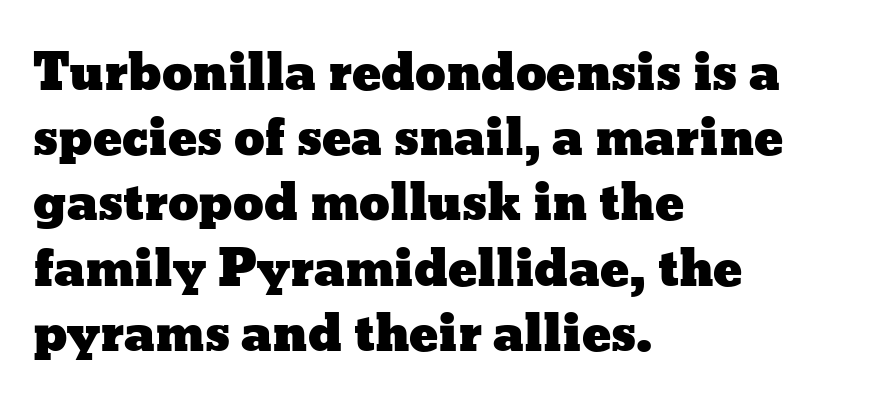
Q: Is the text italic (slanted)? A: No, it is upright.
Q: Is the text underlined? A: No.
Q: How is the paragraph aligned? A: Left-aligned.
Q: Is the spacing between letters normal or unusually wide? A: Normal.
Q: Is the spacing between lines tight, normal or loose? A: Normal.
Q: Width (condensed, normal, or wide)? A: Wide.
Q: Stroke contrast? A: Low.
Q: x-height? A: Medium.
Q: Monospaced? A: No.
